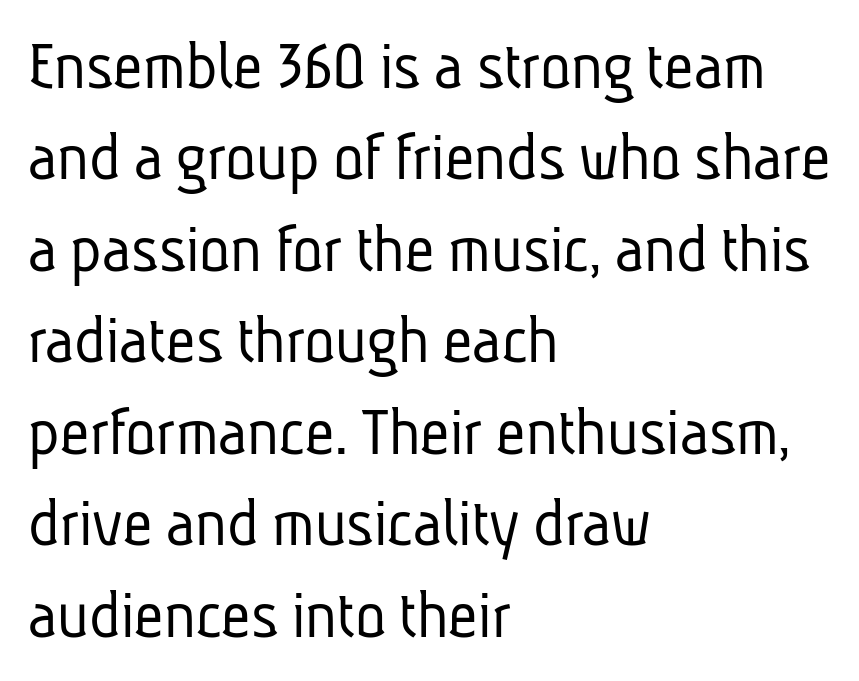
Q: Is the text bold? A: No.
Q: Is the typeface a serif or a sans-serif typeface? A: Sans-serif.
Q: Is the text underlined? A: No.
Q: How is the paragraph aligned? A: Left-aligned.
Q: Is the spacing between letters normal or unusually wide? A: Normal.
Q: Is the spacing between lines tight, normal or loose? A: Normal.
Q: Width (condensed, normal, or wide)? A: Condensed.
Q: Stroke contrast? A: Low.
Q: x-height? A: Medium.
Q: Monospaced? A: No.
